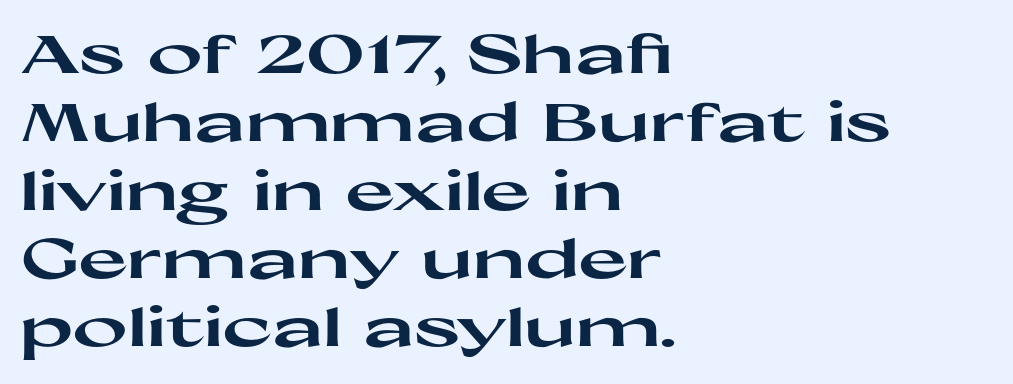
The image shows 53 px heavy, wide sans-serif type, upright; set left-aligned, normal line spacing (1.29x), normal letter spacing, not underlined; high stroke contrast and a medium x-height.
